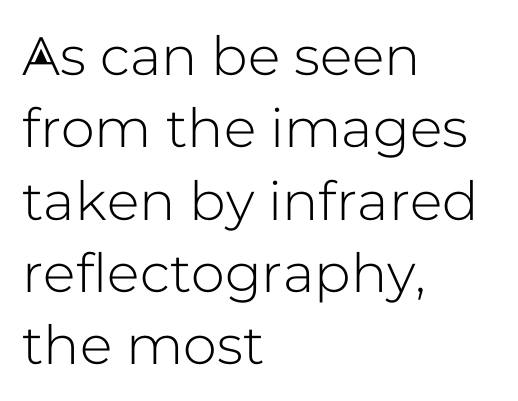
{"serif": "no", "italic": "no", "width": "normal", "stroke_contrast": "low", "x_height": "medium", "monospaced": "no", "underline": "no", "align": "left", "line_spacing": "normal", "line_spacing_ratio": 1.34, "letter_spacing": "normal", "letter_spacing_em": 0.0, "glyph_px": 54}
